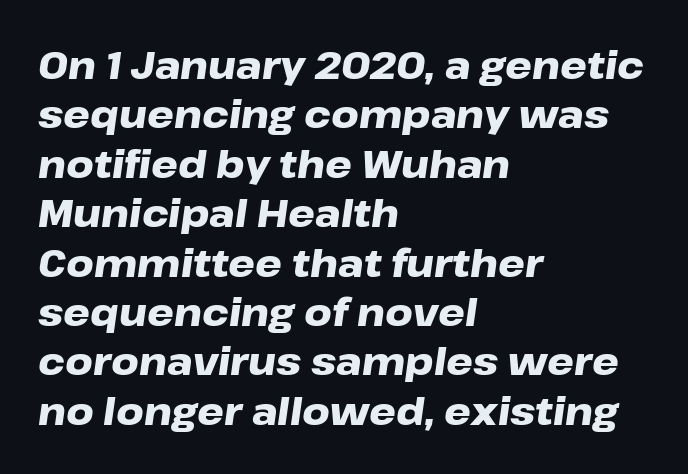
The image shows 38 px heavy, wide type, italic (leaning right); set left-aligned, normal line spacing (1.3x), normal letter spacing, not underlined; low stroke contrast and a medium x-height.
